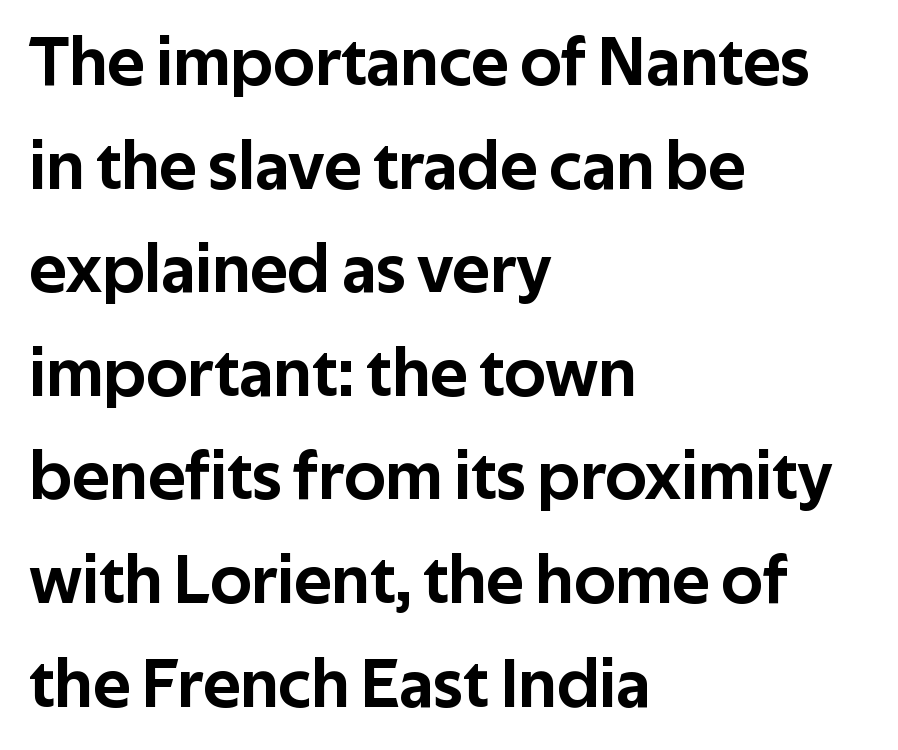
The image shows 70 px sans-serif type, upright; set left-aligned, normal line spacing (1.48x), normal letter spacing, not underlined; low stroke contrast and a medium x-height.
